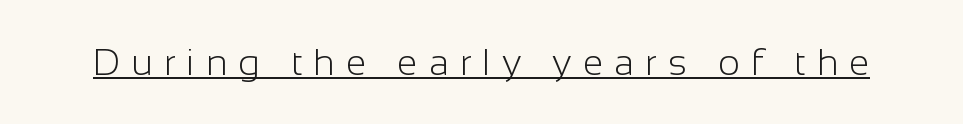
{"serif": "no", "italic": "no", "bold": "no", "weight": "light", "width": "normal", "stroke_contrast": "low", "x_height": "medium", "monospaced": "no", "underline": "yes", "letter_spacing": "wide", "letter_spacing_em": 0.3, "glyph_px": 37}
